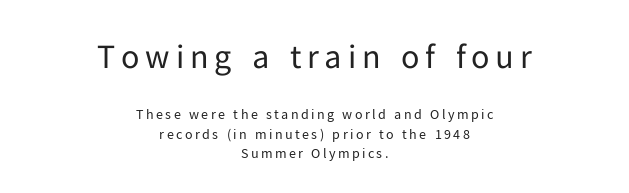
Q: Is the text bold? A: No.
Q: Is the text italic (slanted)? A: No, it is upright.
Q: Is the typeface a serif or a sans-serif typeface? A: Sans-serif.
Q: Is the text underlined? A: No.
Q: How is the paragraph aligned? A: Centered.
Q: Is the spacing between lines tight, normal or loose? A: Normal.
Q: Which block of text is set in a larger size, the first (top) or the second (bottom)? A: The first (top) one.
Q: Width (condensed, normal, or wide)? A: Normal.
Q: Stroke contrast? A: Low.
Q: x-height? A: Medium.
Q: Monospaced? A: No.
